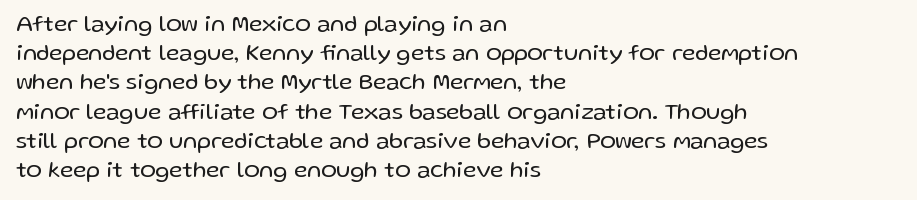
Nothing unusual about the tracking: characters are spaced as the font intends. Caption: multi-line text, flush left, ragged right. How would I describe the line gaps? Plain and ordinary. Unbolded letterforms with no extra heft.
